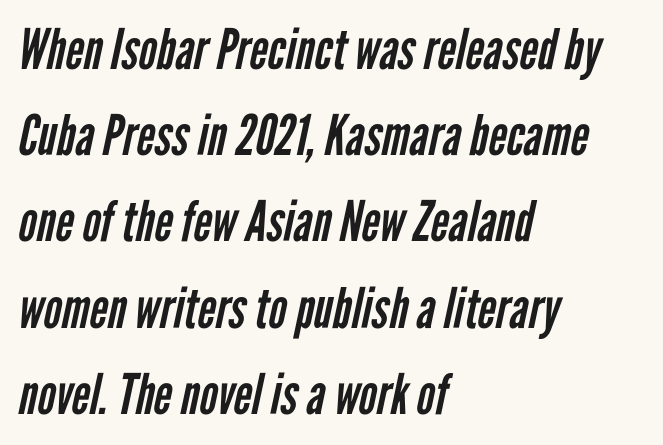
{"serif": "no", "bold": "no", "weight": "regular", "width": "condensed", "stroke_contrast": "low", "x_height": "medium", "monospaced": "no", "underline": "no", "align": "left", "line_spacing": "normal", "line_spacing_ratio": 1.54, "letter_spacing": "normal", "letter_spacing_em": 0.0, "glyph_px": 56}
